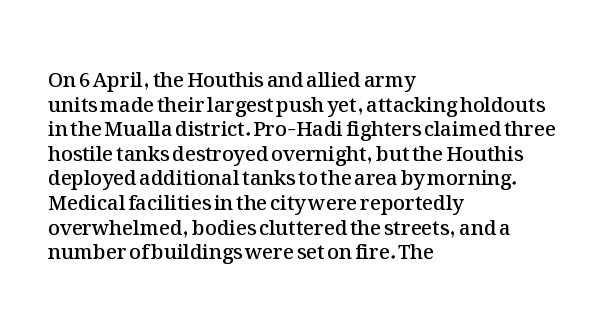
The image shows 20 px text type, upright; set left-aligned, line spacing 1.23x, normal letter spacing, not underlined.
